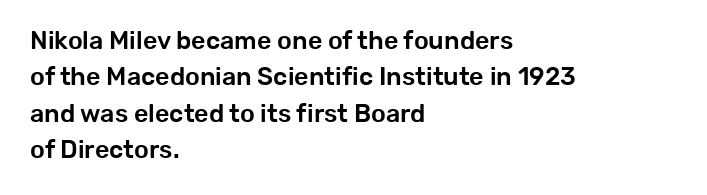
{"italic": "no", "underline": "no", "align": "left", "line_spacing": "normal", "line_spacing_ratio": 1.46, "letter_spacing": "normal", "letter_spacing_em": 0.0, "glyph_px": 25}
